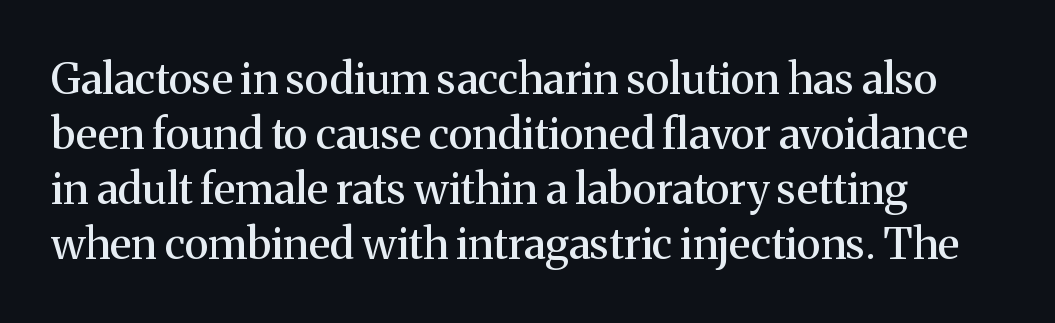
The image shows 43 px serif type, upright; set left-aligned, normal line spacing (1.28x), normal letter spacing, not underlined; medium stroke contrast and a medium x-height.
